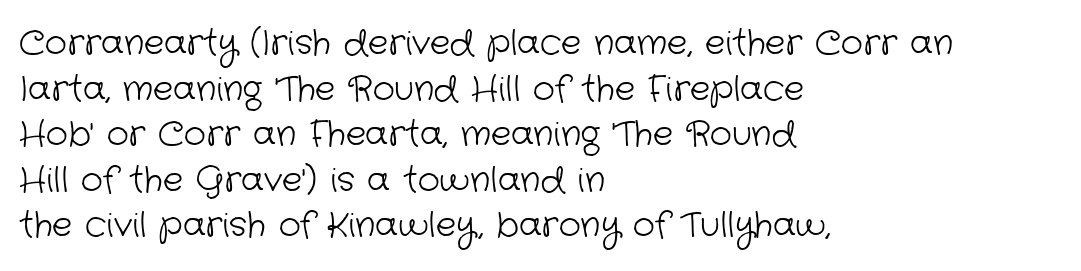
The letterforms sit shoulder to shoulder at normal distance. A classic flush-left, rag-right setting is used for this passage. The space between consecutive lines is moderate. Beneath every word, the page is bare. You can tell from the bare stems that sans-serif type was used.
